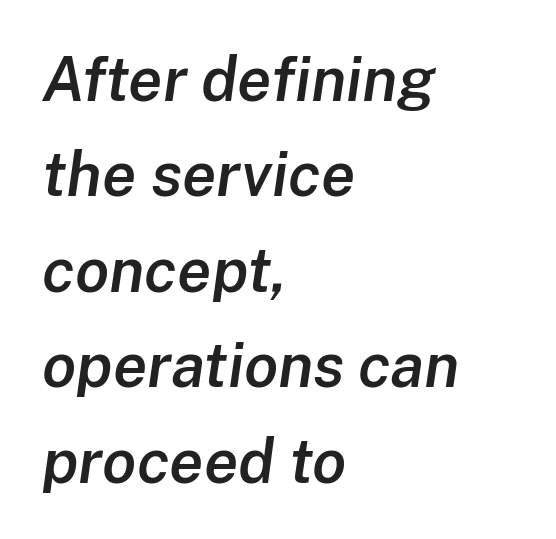
{"italic": "yes", "lean": "right", "slant_degrees": 8, "bold": "semi", "weight": "semibold", "width": "normal", "stroke_contrast": "low", "x_height": "medium", "monospaced": "no", "underline": "no", "align": "left", "line_spacing": "normal", "line_spacing_ratio": 1.54, "letter_spacing": "normal", "letter_spacing_em": 0.0, "glyph_px": 62}
